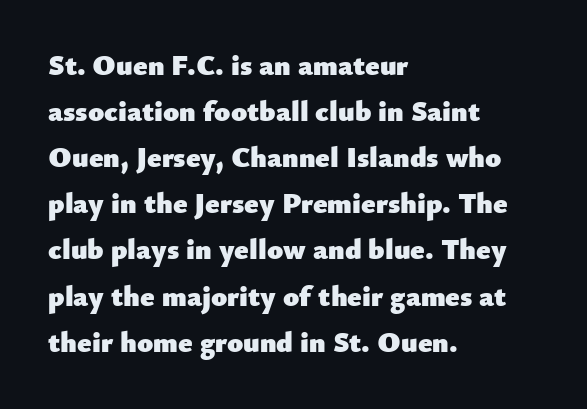
The image shows 29 px heavy sans-serif type, upright; set left-aligned, normal line spacing (1.59x), normal letter spacing, not underlined; low stroke contrast and a small x-height.
